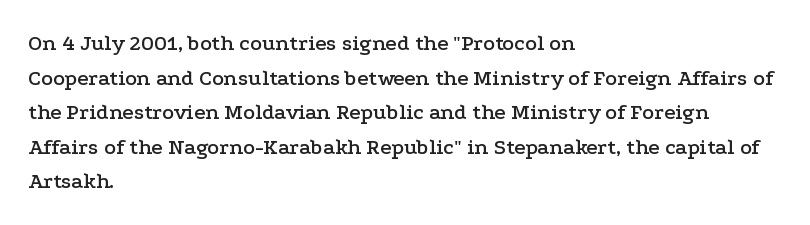
The image shows 22 px text type, upright; set left-aligned, normal line spacing (1.57x), normal letter spacing, not underlined.
